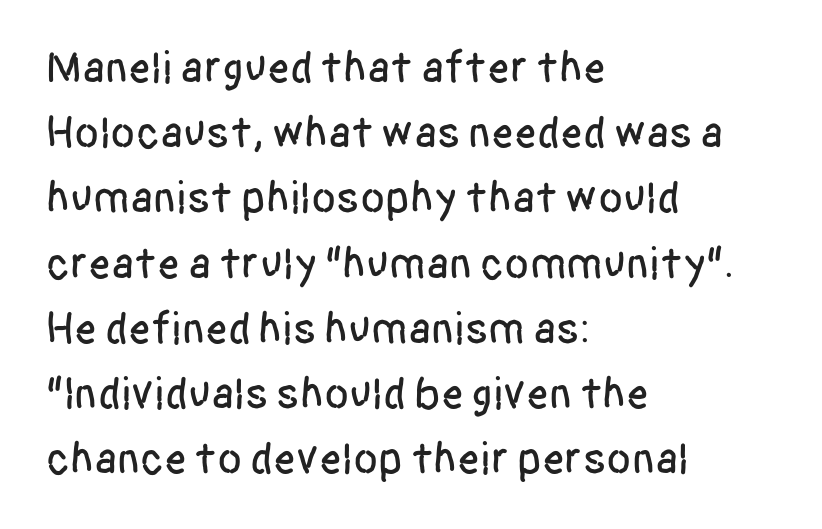
The passage shown is typed in a proportional face where columns would drift. Unlike a traditional serif, this face leaves its strokes unadorned. The typography opts for an upright posture over an oblique one. A classic flush-left, rag-right setting is used for this passage. How are the letters spaced? Ordinarily, with no added tracking. Rule under the text: the space is simply empty.
